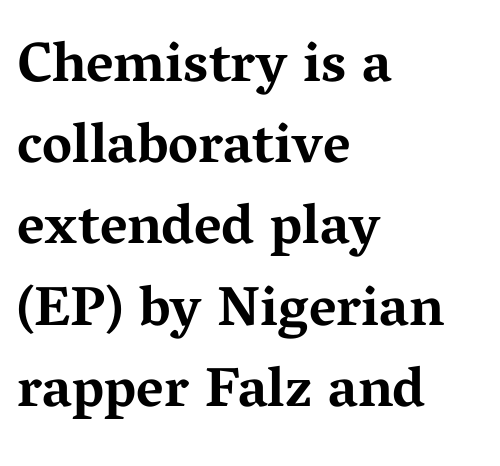
The image shows 56 px bold, wide serif type, upright; set left-aligned, normal line spacing (1.45x), normal letter spacing, not underlined; medium stroke contrast and a medium x-height.
